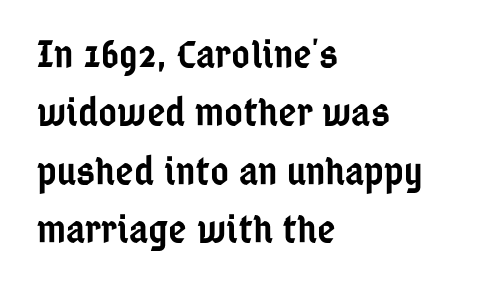
Has an underline been added? It has not. Leading matches the norm, producing a regular column. The paragraph shown leans on its left margin. Standard letterfit; no display-style spreading of the glyphs. Ordinary non-slanted type is in use.
